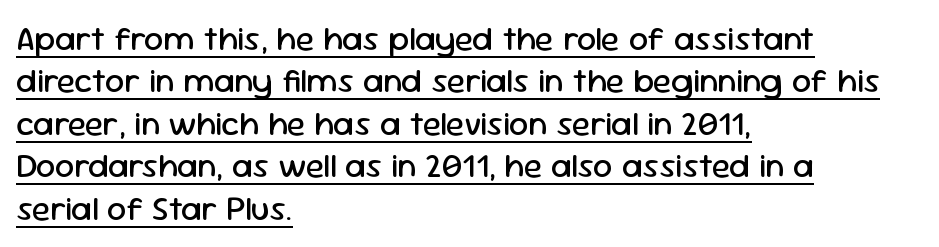
{"serif": "no", "italic": "no", "bold": "no", "weight": "regular", "width": "normal", "stroke_contrast": "low", "x_height": "medium", "monospaced": "no", "underline": "yes", "align": "left", "line_spacing": "normal", "line_spacing_ratio": 1.25, "letter_spacing": "normal", "letter_spacing_em": 0.0, "glyph_px": 34}
